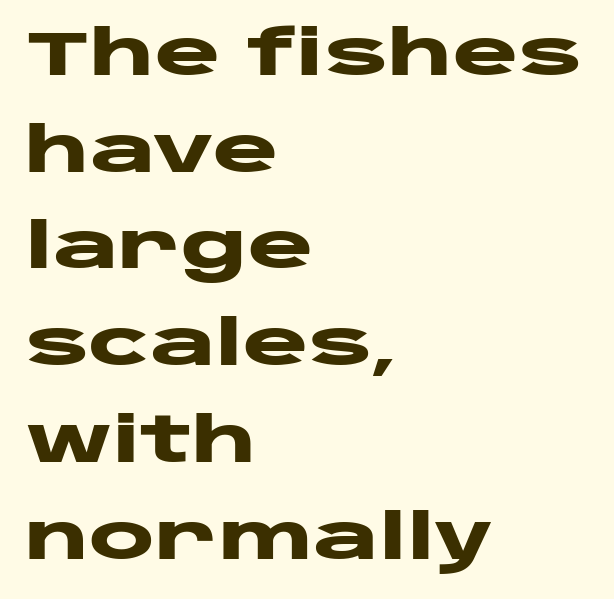
The horizontal fit of the characters is conventional and even. The ragged edge is on the right, which tells us the setting is flush left. Posture: straight, roman, zero tilt. Stroke thickness is high; the sample reads as a true bold. Letterform terminals end flat and unadorned throughout the passage.
